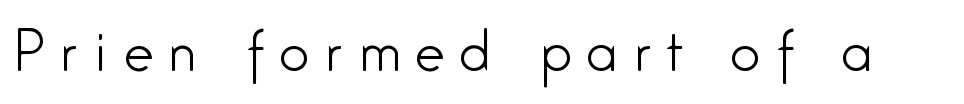
The image shows 53 px light, condensed sans-serif type, upright; set unusually wide letter spacing (+0.31 em), not underlined; low stroke contrast and a medium x-height.
